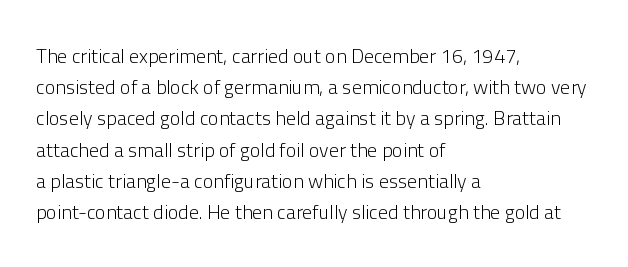
{"italic": "no", "bold": "no", "underline": "no", "align": "left", "line_spacing": "normal", "line_spacing_ratio": 1.56, "letter_spacing": "normal", "letter_spacing_em": 0.0, "glyph_px": 20}
